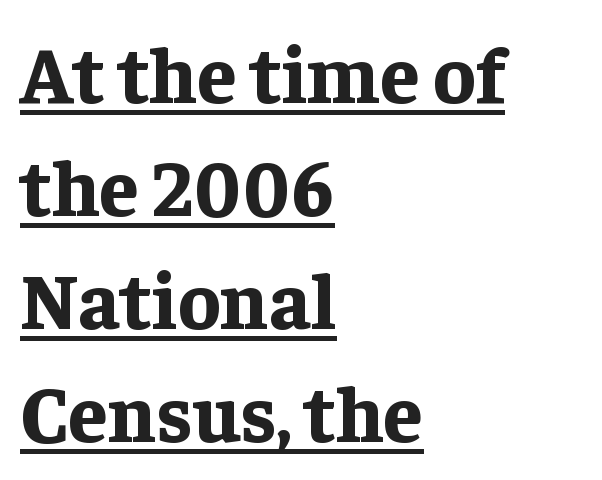
{"serif": "yes", "italic": "no", "bold": "yes", "weight": "bold", "width": "normal", "stroke_contrast": "low", "x_height": "medium", "monospaced": "no", "underline": "yes", "align": "left", "line_spacing": "normal", "line_spacing_ratio": 1.43, "letter_spacing": "normal", "letter_spacing_em": 0.0, "glyph_px": 79}
